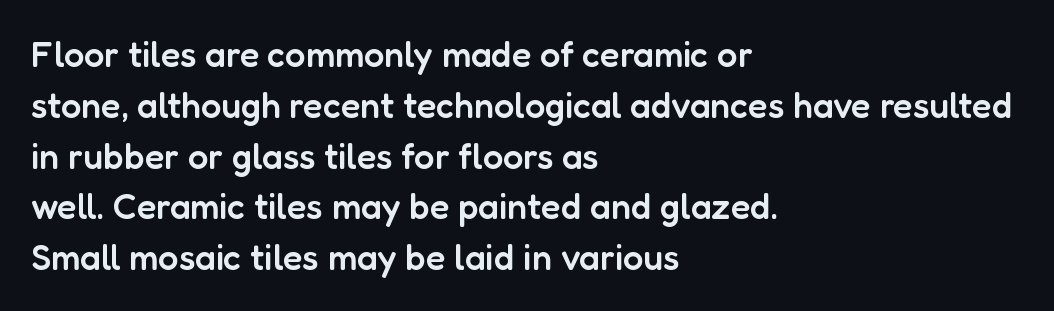
The image shows 36 px semibold sans-serif type, upright; set left-aligned, normal line spacing (1.41x), normal letter spacing, not underlined; low stroke contrast and a medium x-height.
